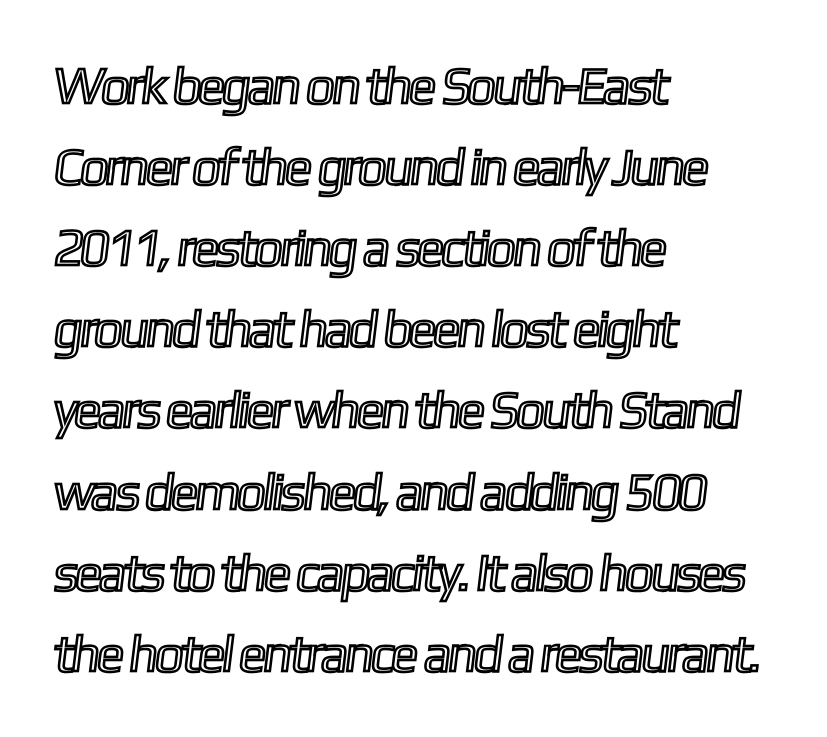
Q: Is the text underlined? A: No.
Q: How is the paragraph aligned? A: Left-aligned.
Q: Is the spacing between letters normal or unusually wide? A: Normal.
Q: Is the spacing between lines tight, normal or loose? A: Normal.
Q: Width (condensed, normal, or wide)? A: Condensed.
Q: x-height? A: Medium.
Q: Monospaced? A: No.
